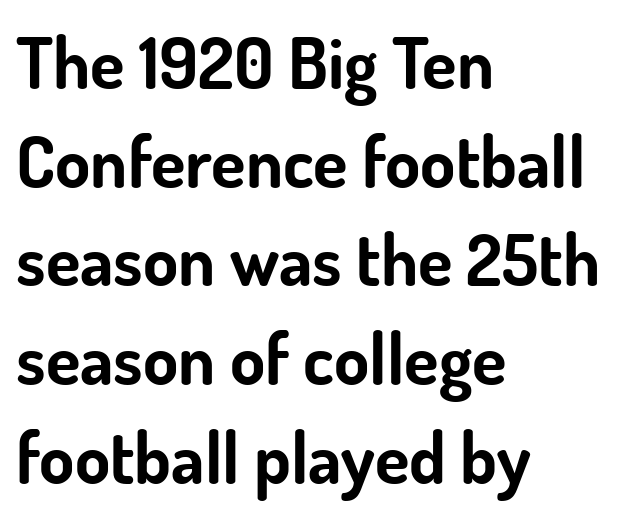
The typesetter chose a ragged-right arrangement here. The passage shown is not underscored anywhere. Nothing sits at the stroke ends, so this counts as sans-serif. Set as a true bold cut, around the 700 mark.
